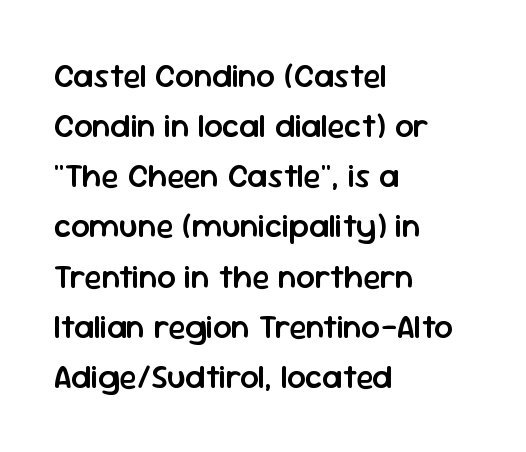
{"serif": "no", "italic": "no", "bold": "semi", "weight": "semibold", "width": "normal", "stroke_contrast": "low", "x_height": "medium", "monospaced": "no", "underline": "no", "align": "left", "line_spacing": "normal", "line_spacing_ratio": 1.52, "letter_spacing": "normal", "letter_spacing_em": 0.0, "glyph_px": 33}
